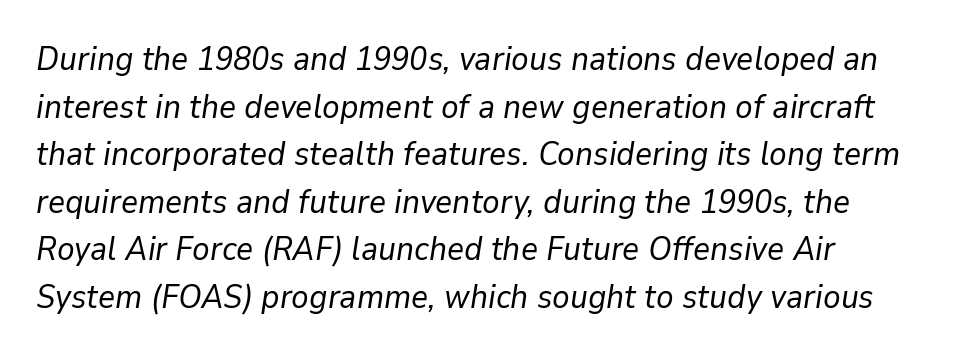
Q: Is the text bold? A: No.
Q: Is the text italic (slanted)? A: Yes, it leans right by about 9 degrees.
Q: Is the text underlined? A: No.
Q: How is the paragraph aligned? A: Left-aligned.
Q: Is the spacing between letters normal or unusually wide? A: Normal.
Q: Is the spacing between lines tight, normal or loose? A: Normal.
Q: Width (condensed, normal, or wide)? A: Normal.
Q: Stroke contrast? A: Low.
Q: x-height? A: Medium.
Q: Monospaced? A: No.
